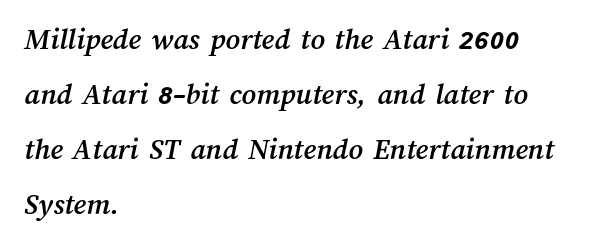
The image shows 31 px text type; set left-aligned, line spacing 1.77x, normal letter spacing, not underlined; medium stroke contrast and a medium x-height.
